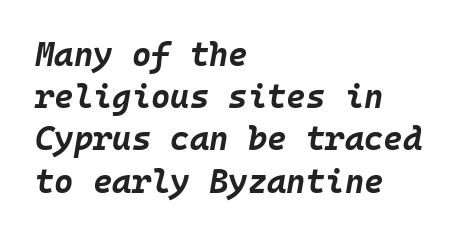
All the whitespace from short lines collects on the right. Notice how descenders clear the ascenders below comfortably — that's standard leading. The strip under each line holds only bare page. The gaps between neighbouring characters are ordinary and unremarkable.
